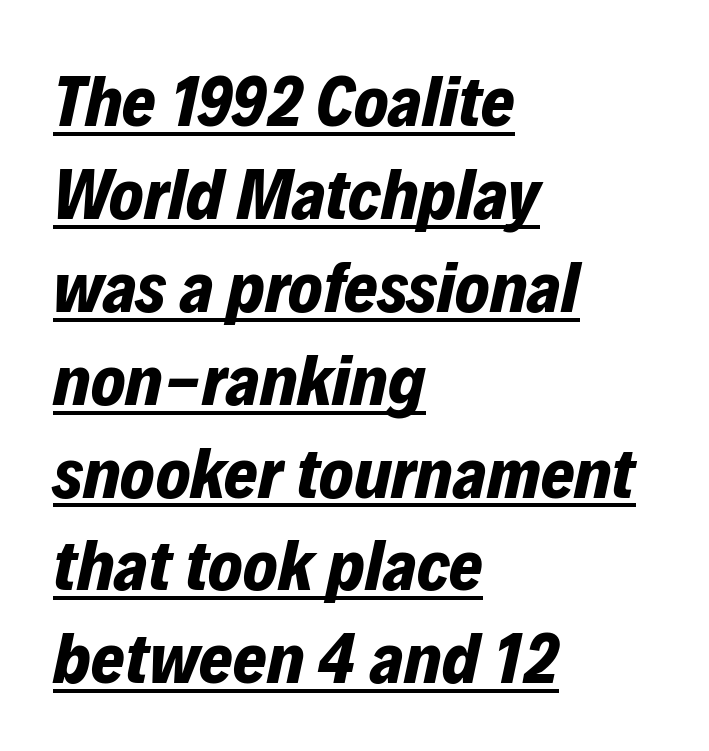
{"italic": "yes", "lean": "right", "slant_degrees": 12, "bold": "yes", "weight": "bold", "width": "normal", "stroke_contrast": "low", "x_height": "medium", "monospaced": "no", "underline": "yes", "align": "left", "line_spacing": "normal", "line_spacing_ratio": 1.29, "letter_spacing": "normal", "letter_spacing_em": 0.0, "glyph_px": 72}
